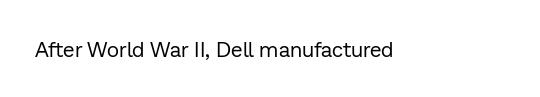
The image shows 21 px text type, upright; set normal letter spacing, not underlined.
